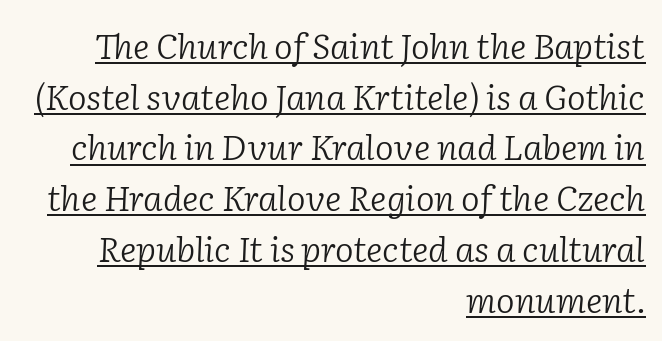
The image shows 35 px light serif type, italic (leaning right); set right-aligned, normal line spacing (1.45x), normal letter spacing, underlined; low stroke contrast and a medium x-height.
